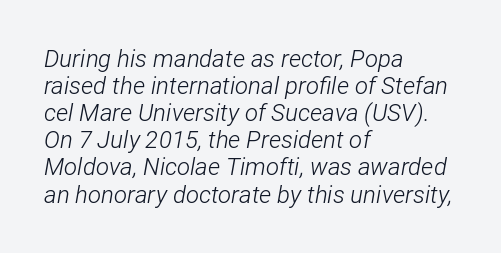
{"italic": "yes", "lean": "right", "slant_degrees": 12, "bold": "no", "underline": "no", "align": "left", "line_spacing": "tight", "line_spacing_ratio": 1.13, "letter_spacing": "normal", "letter_spacing_em": 0.0, "glyph_px": 24}
